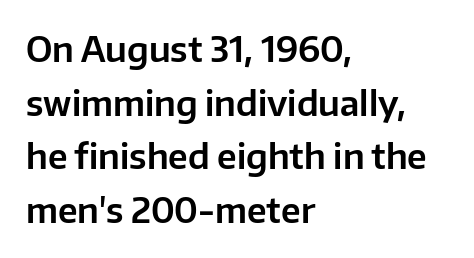
{"serif": "no", "italic": "no", "width": "normal", "stroke_contrast": "low", "x_height": "medium", "monospaced": "no", "underline": "no", "align": "left", "line_spacing": "normal", "line_spacing_ratio": 1.58, "letter_spacing": "normal", "letter_spacing_em": 0.0, "glyph_px": 34}
